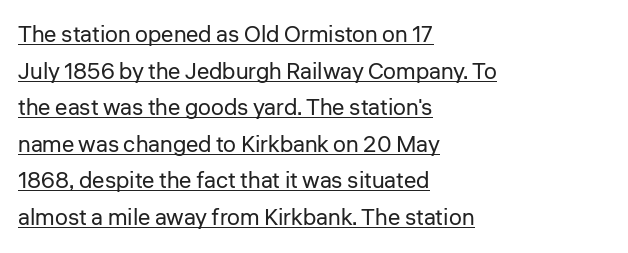
{"italic": "no", "bold": "no", "underline": "yes", "align": "left", "line_spacing": "normal", "line_spacing_ratio": 1.59, "letter_spacing": "normal", "letter_spacing_em": 0.0, "glyph_px": 23}
